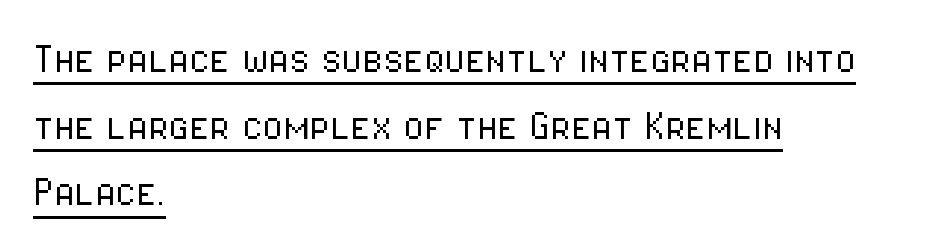
Q: Is the text bold? A: No.
Q: Is the text italic (slanted)? A: No, it is upright.
Q: Is the typeface a serif or a sans-serif typeface? A: Sans-serif.
Q: Is the text underlined? A: Yes.
Q: How is the paragraph aligned? A: Left-aligned.
Q: Is the spacing between letters normal or unusually wide? A: Normal.
Q: Is the spacing between lines tight, normal or loose? A: Normal.
Q: Width (condensed, normal, or wide)? A: Condensed.
Q: Stroke contrast? A: Low.
Q: x-height? A: Medium.
Q: Monospaced? A: No.
